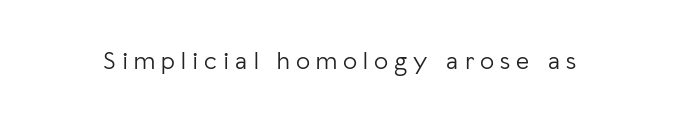
{"italic": "no", "bold": "no", "underline": "no", "letter_spacing": "wide", "letter_spacing_em": 0.24, "glyph_px": 25}
